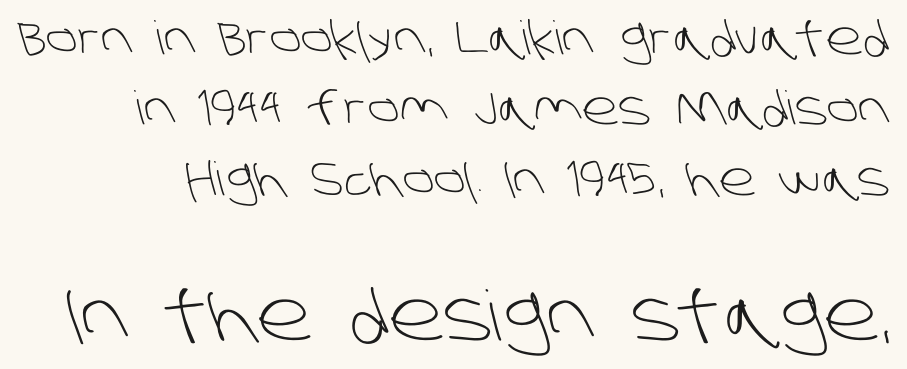
Q: Is the text bold? A: No.
Q: Is the typeface a serif or a sans-serif typeface? A: Sans-serif.
Q: Is the text underlined? A: No.
Q: Is the spacing between letters normal or unusually wide? A: Normal.
Q: Is the spacing between lines tight, normal or loose? A: Normal.
Q: Which block of text is set in a larger size, the first (top) or the second (bottom)? A: The second (bottom) one.
Q: Width (condensed, normal, or wide)? A: Normal.
Q: Stroke contrast? A: Low.
Q: x-height? A: Large.
Q: Monospaced? A: No.
